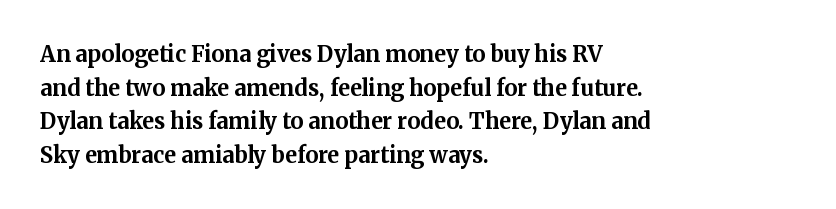
The image shows 22 px bold type, upright; set left-aligned, normal line spacing (1.53x), normal letter spacing, not underlined.
